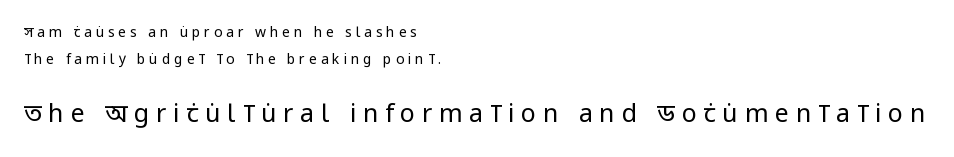
{"italic": "no", "bold": "no", "underline": "no", "align": "left", "line_spacing": "loose", "line_spacing_ratio": 1.95, "letter_spacing": "wide", "letter_spacing_em": 0.27, "larger_block": "second", "size_ratio": 1.79, "glyph_px": 25}
